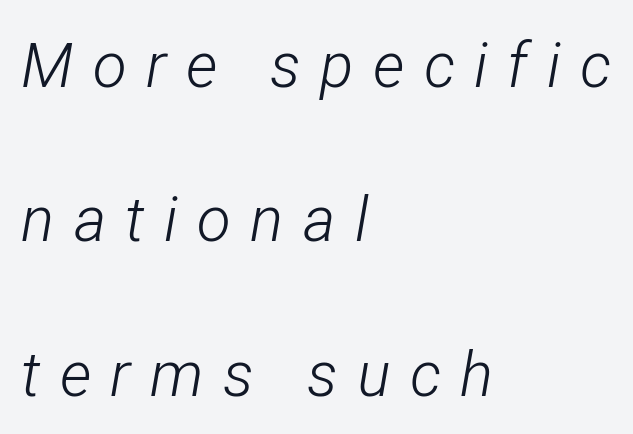
Q: Is the text bold? A: No.
Q: Is the text italic (slanted)? A: Yes, it leans right by about 12 degrees.
Q: Is the text underlined? A: No.
Q: How is the paragraph aligned? A: Left-aligned.
Q: Is the spacing between letters normal or unusually wide? A: Unusually wide.
Q: Is the spacing between lines tight, normal or loose? A: Loose.
Q: Width (condensed, normal, or wide)? A: Condensed.
Q: Stroke contrast? A: Low.
Q: x-height? A: Medium.
Q: Monospaced? A: No.
